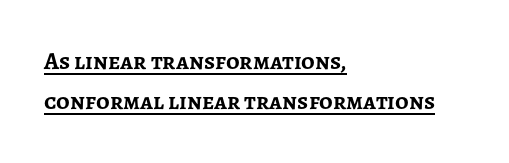
{"italic": "no", "bold": "yes", "underline": "yes", "align": "left", "line_spacing": "normal", "line_spacing_ratio": 1.67, "letter_spacing": "normal", "letter_spacing_em": 0.0, "glyph_px": 24}
